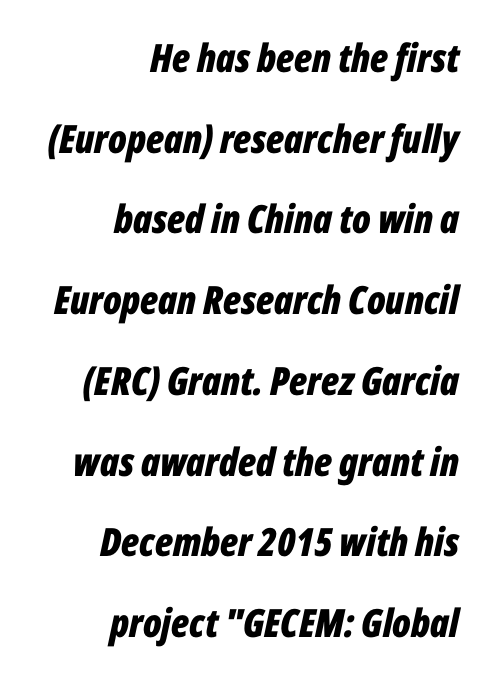
{"italic": "yes", "lean": "right", "slant_degrees": 12, "bold": "yes", "weight": "bold", "width": "condensed", "stroke_contrast": "low", "x_height": "medium", "monospaced": "no", "underline": "no", "align": "right", "line_spacing": "loose", "line_spacing_ratio": 2.07, "letter_spacing": "normal", "letter_spacing_em": 0.0, "glyph_px": 39}
